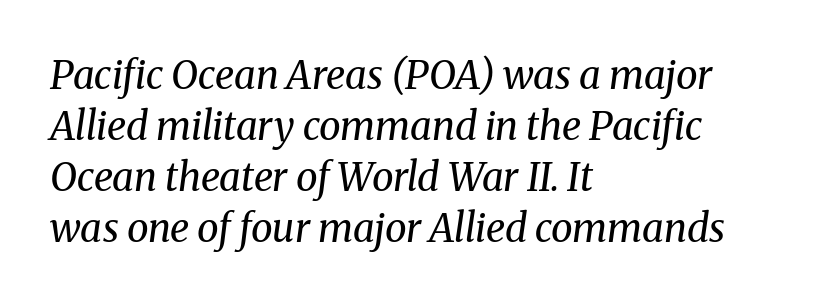
Q: Is the text bold? A: No.
Q: Is the text italic (slanted)? A: Yes, it leans right by about 8 degrees.
Q: Is the typeface a serif or a sans-serif typeface? A: Serif.
Q: Is the text underlined? A: No.
Q: How is the paragraph aligned? A: Left-aligned.
Q: Is the spacing between letters normal or unusually wide? A: Normal.
Q: Is the spacing between lines tight, normal or loose? A: Normal.
Q: Width (condensed, normal, or wide)? A: Normal.
Q: Stroke contrast? A: Medium.
Q: x-height? A: Medium.
Q: Monospaced? A: No.
